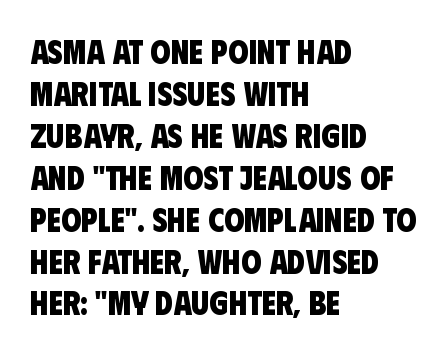
Q: Is the text bold? A: Yes.
Q: Is the typeface a serif or a sans-serif typeface? A: Sans-serif.
Q: Is the text underlined? A: No.
Q: How is the paragraph aligned? A: Left-aligned.
Q: Is the spacing between letters normal or unusually wide? A: Normal.
Q: Is the spacing between lines tight, normal or loose? A: Normal.
Q: Width (condensed, normal, or wide)? A: Condensed.
Q: Stroke contrast? A: Low.
Q: x-height? A: Large.
Q: Monospaced? A: No.
